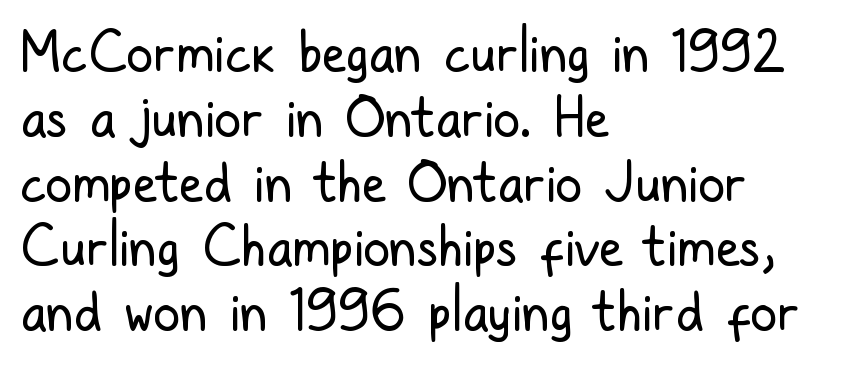
Q: Is the text bold? A: No.
Q: Is the text italic (slanted)? A: No, it is upright.
Q: Is the typeface a serif or a sans-serif typeface? A: Sans-serif.
Q: Is the text underlined? A: No.
Q: How is the paragraph aligned? A: Left-aligned.
Q: Is the spacing between letters normal or unusually wide? A: Normal.
Q: Width (condensed, normal, or wide)? A: Condensed.
Q: Stroke contrast? A: Low.
Q: x-height? A: Medium.
Q: Monospaced? A: No.
